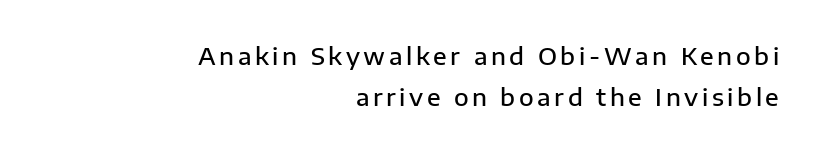
Q: Is the text bold? A: Semi-bold.
Q: Is the text italic (slanted)? A: No, it is upright.
Q: Is the text underlined? A: No.
Q: How is the paragraph aligned? A: Right-aligned.
